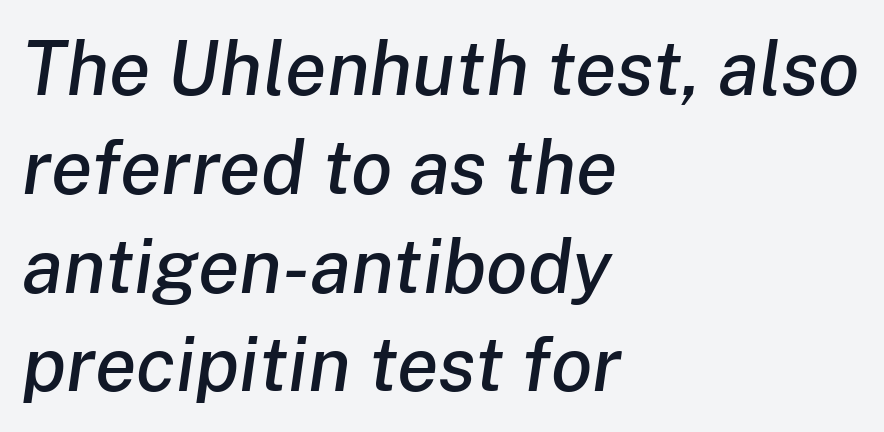
The image shows 76 px text type, italic (leaning right); set left-aligned, normal line spacing (1.3x), normal letter spacing, not underlined; low stroke contrast and a medium x-height.
